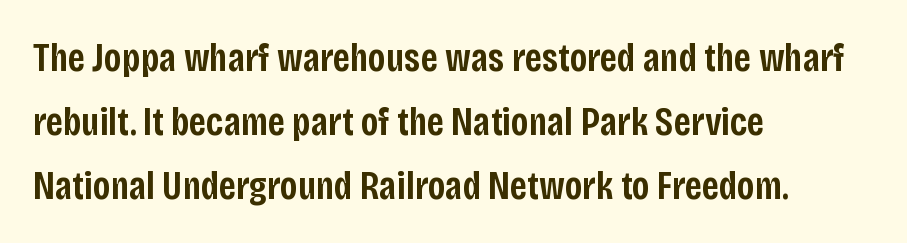
The image shows 40 px semibold, condensed sans-serif type, upright; set left-aligned, normal line spacing (1.6x), normal letter spacing, not underlined; low stroke contrast and a large x-height.
